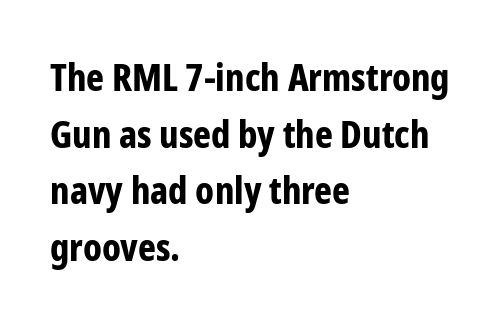
The image shows 38 px bold, condensed sans-serif type, upright; set left-aligned, normal line spacing (1.49x), normal letter spacing, not underlined; low stroke contrast and a medium x-height.
